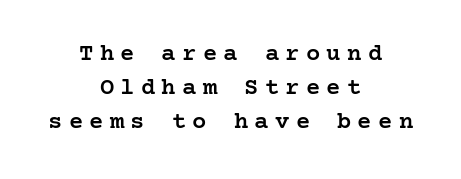
Q: Is the text bold? A: Semi-bold.
Q: Is the text italic (slanted)? A: No, it is upright.
Q: Is the text underlined? A: No.
Q: How is the paragraph aligned? A: Centered.
Q: Is the spacing between letters normal or unusually wide? A: Unusually wide.
Q: Is the spacing between lines tight, normal or loose? A: Normal.
